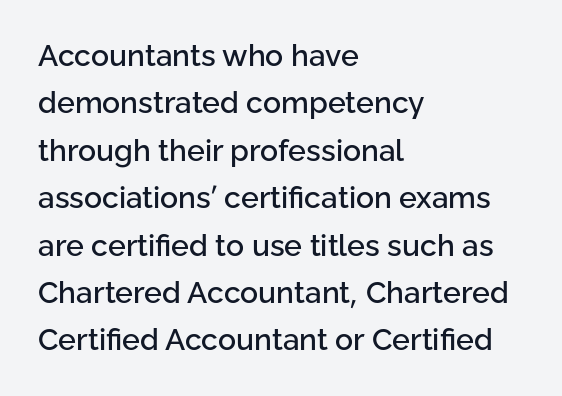
Q: Is the text italic (slanted)? A: No, it is upright.
Q: Is the typeface a serif or a sans-serif typeface? A: Sans-serif.
Q: Is the text underlined? A: No.
Q: How is the paragraph aligned? A: Left-aligned.
Q: Is the spacing between letters normal or unusually wide? A: Normal.
Q: Is the spacing between lines tight, normal or loose? A: Normal.
Q: Width (condensed, normal, or wide)? A: Normal.
Q: Stroke contrast? A: Low.
Q: x-height? A: Medium.
Q: Monospaced? A: No.
